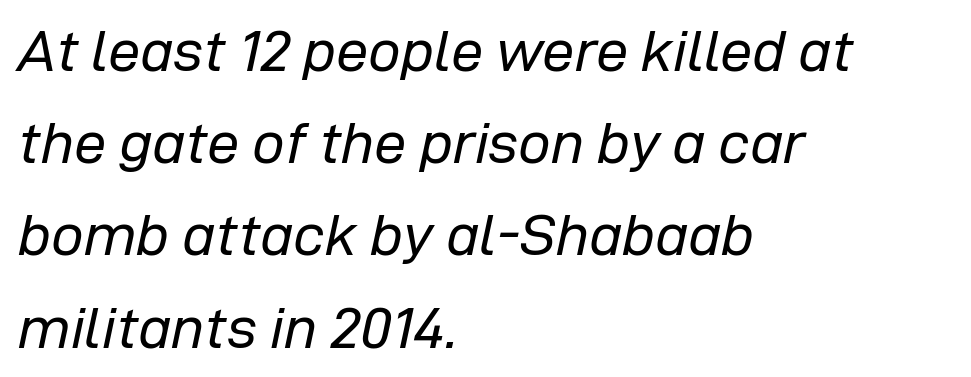
The line texture is even and compact thanks to regular tracking. Leftover space on each line is placed entirely after the last word. This sample keeps an unexceptional amount of space between lines. These glyphs show unthickened strokes, regular width or finer. Type without underlining. The font's italic variant was chosen for this text.
